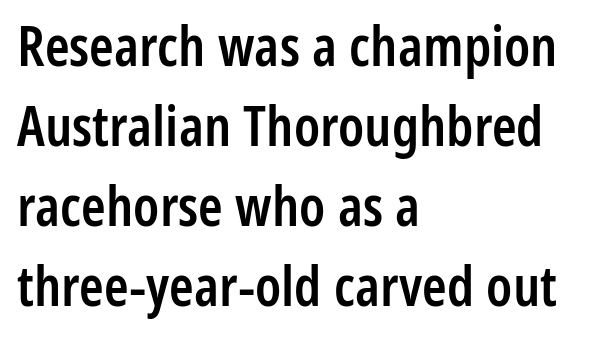
Horizontal alignment here is leftward, the default for most running prose. Letters rest on an invisible, unmarked baseline. These lines are rendered in a variable-pitch font. Letterform terminals end flat and unadorned throughout the passage. Vertical spacing — default.
